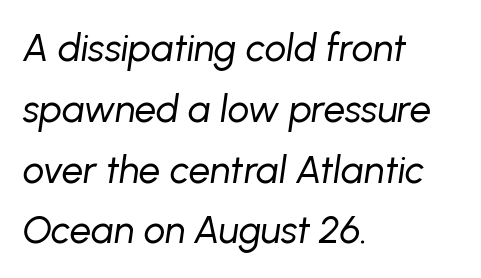
{"italic": "yes", "lean": "right", "slant_degrees": 8, "bold": "no", "weight": "regular", "width": "normal", "stroke_contrast": "low", "x_height": "medium", "monospaced": "no", "underline": "no", "align": "left", "line_spacing": "normal", "line_spacing_ratio": 1.6, "letter_spacing": "normal", "letter_spacing_em": 0.0, "glyph_px": 38}
